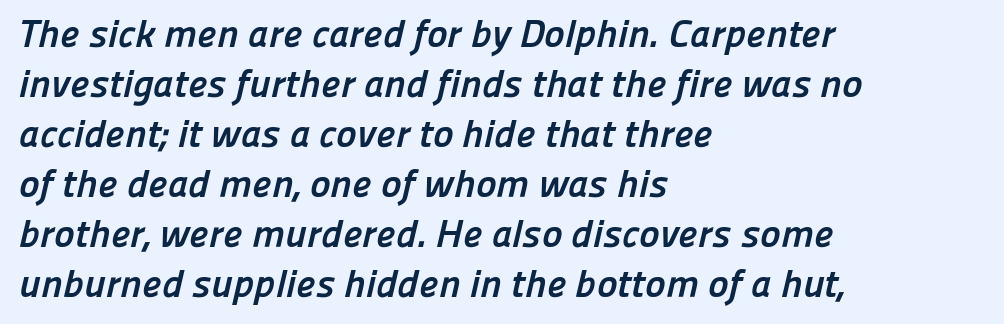
Line starts are locked; line ends wander. The letterforms sit shoulder to shoulder at normal distance. The strip under each line holds only bare page. Typographically, this falls in the sans-serif category.
